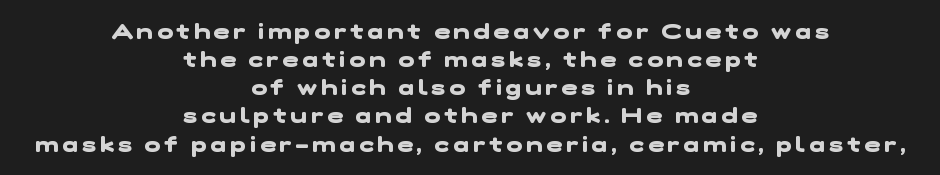
Q: Is the text bold? A: Yes.
Q: Is the text underlined? A: No.
Q: How is the paragraph aligned? A: Centered.
Q: Is the spacing between lines tight, normal or loose? A: Normal.
